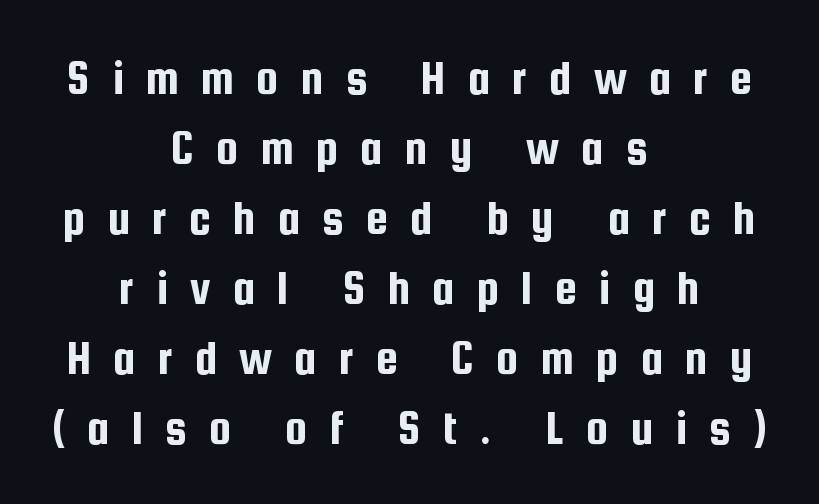
Where is the straight margin? There isn't one; the lines are centered. The block of text has a typical density, with ordinary space between rows. Character widths vary here, with narrow letters taking less room than wide ones. Do the letters lean? They stand straight.
